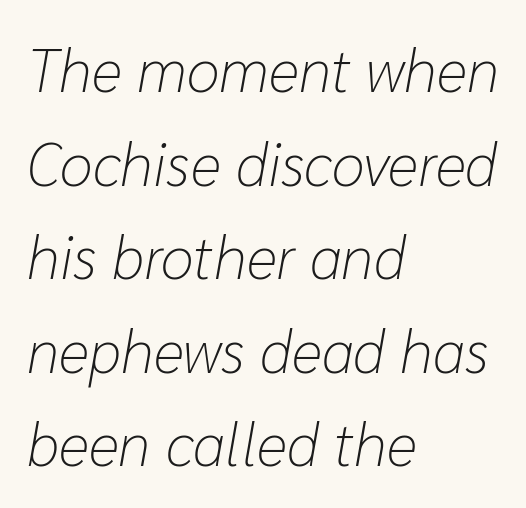
The image shows 60 px light type, italic (leaning right); set left-aligned, normal line spacing (1.56x), normal letter spacing, not underlined; low stroke contrast and a medium x-height.
